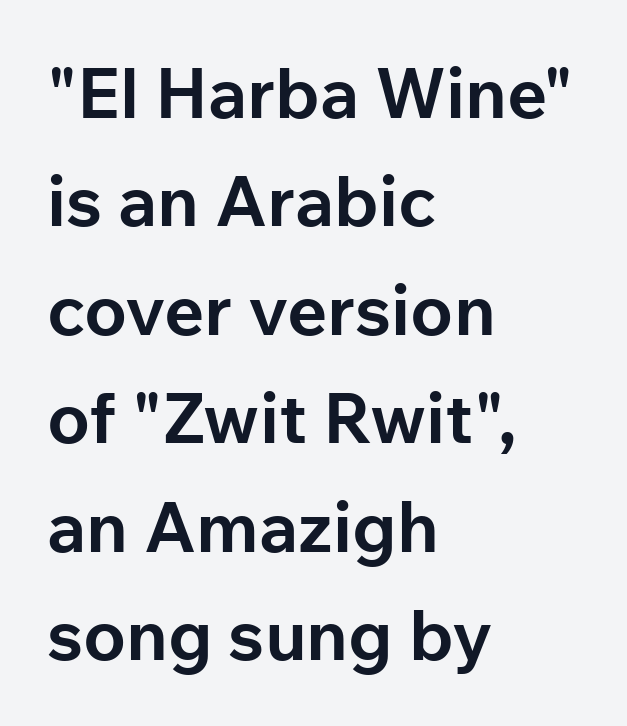
Regarding serifs, this sample does without them. Emphasis by weight is at full strength: bold. Rule under the text: the space is simply empty. Do the characters align in a grid? No, the font is proportional. The rendering uses a moderate line-height, typical for paragraphs. Every stem runs plumb, perpendicular to the baseline.
